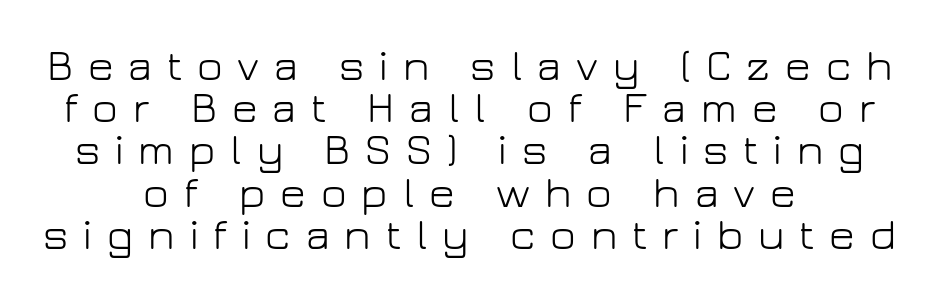
{"serif": "no", "italic": "no", "bold": "no", "weight": "light", "width": "normal", "stroke_contrast": "low", "x_height": "medium", "monospaced": "no", "underline": "no", "align": "center", "line_spacing": "tight", "line_spacing_ratio": 0.96, "letter_spacing": "wide", "letter_spacing_em": 0.34, "glyph_px": 44}
